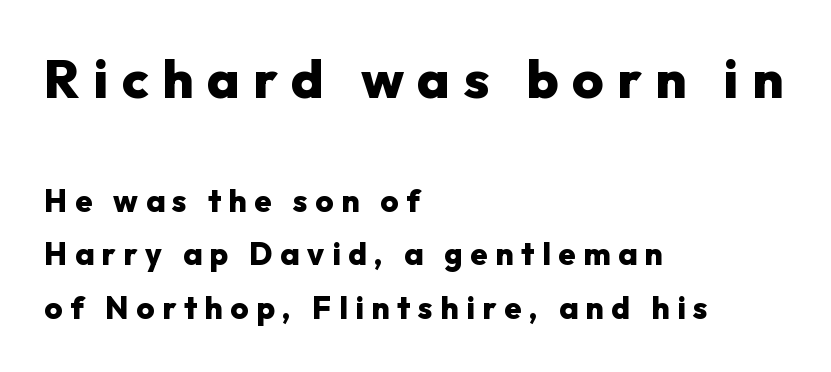
{"serif": "no", "italic": "no", "bold": "yes", "weight": "heavy", "width": "normal", "stroke_contrast": "low", "x_height": "medium", "monospaced": "no", "underline": "no", "align": "left", "line_spacing_ratio": 1.73, "letter_spacing": "wide", "letter_spacing_em": 0.25, "larger_block": "first", "size_ratio": 1.74, "glyph_px": 54}
